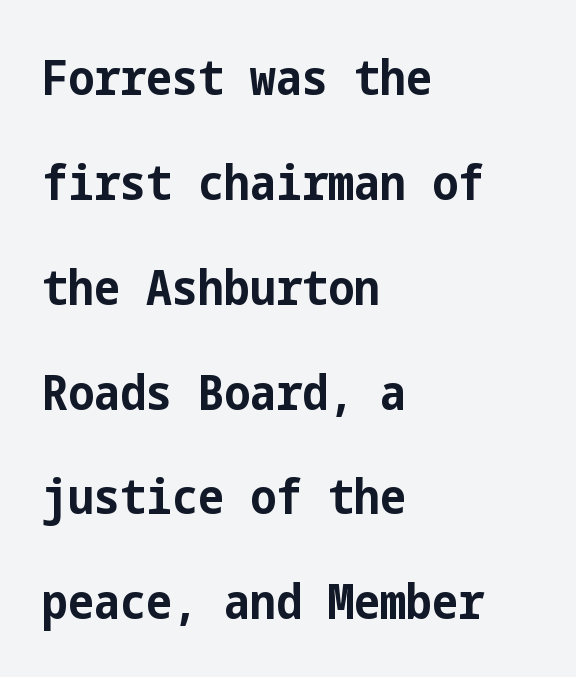
{"serif": "no", "italic": "no", "bold": "yes", "weight": "bold", "width": "condensed", "stroke_contrast": "low", "x_height": "medium", "underline": "no", "align": "left", "line_spacing": "loose", "line_spacing_ratio": 2.14, "letter_spacing": "normal", "letter_spacing_em": 0.0, "glyph_px": 49}
